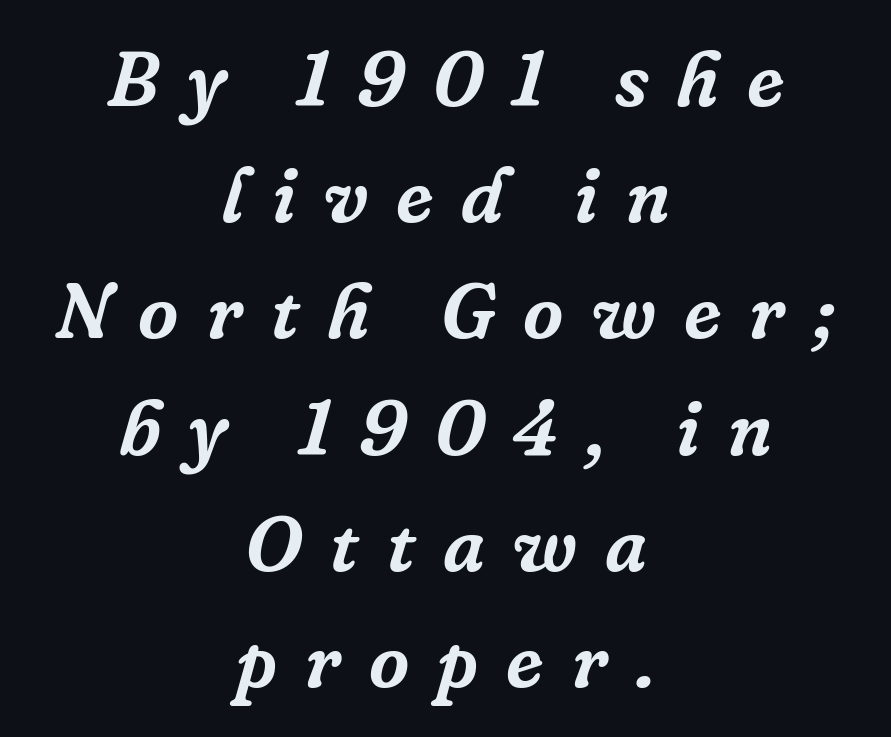
Q: Is the text italic (slanted)? A: Yes, it leans right by about 16 degrees.
Q: Is the typeface a serif or a sans-serif typeface? A: Serif.
Q: Is the text underlined? A: No.
Q: How is the paragraph aligned? A: Centered.
Q: Is the spacing between letters normal or unusually wide? A: Unusually wide.
Q: Is the spacing between lines tight, normal or loose? A: Normal.
Q: Width (condensed, normal, or wide)? A: Normal.
Q: Stroke contrast? A: Low.
Q: x-height? A: Medium.
Q: Monospaced? A: No.
